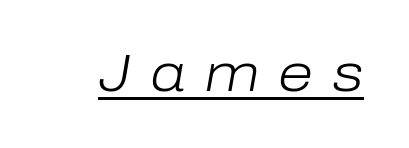
The image shows 51 px light type, italic (leaning right); set unusually wide letter spacing (+0.38 em), underlined; low stroke contrast and a medium x-height.
